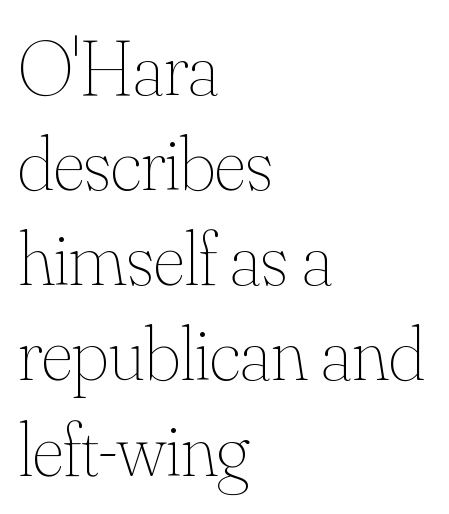
{"italic": "no", "bold": "no", "weight": "thin", "width": "normal", "stroke_contrast": "medium", "x_height": "small", "monospaced": "no", "underline": "no", "align": "left", "line_spacing_ratio": 1.22, "letter_spacing": "normal", "letter_spacing_em": 0.0, "glyph_px": 78}
